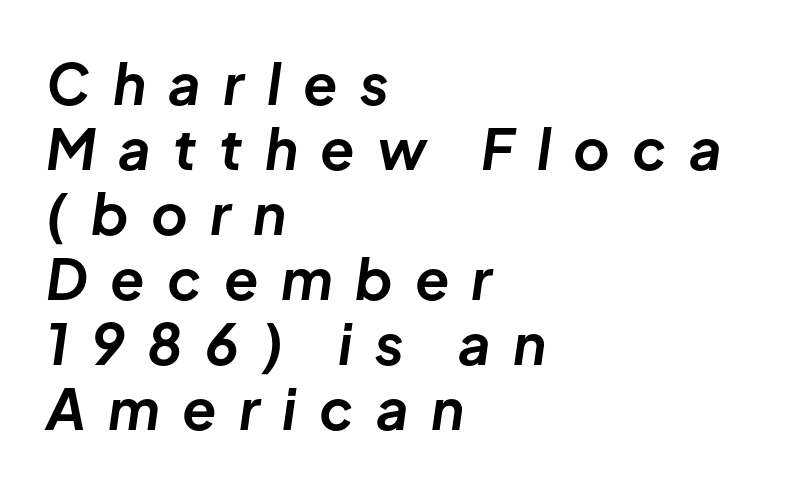
Q: Is the text bold? A: Yes.
Q: Is the text italic (slanted)? A: Yes, it leans right by about 8 degrees.
Q: Is the text underlined? A: No.
Q: How is the paragraph aligned? A: Left-aligned.
Q: Is the spacing between letters normal or unusually wide? A: Unusually wide.
Q: Width (condensed, normal, or wide)? A: Normal.
Q: Stroke contrast? A: Low.
Q: x-height? A: Medium.
Q: Monospaced? A: No.
